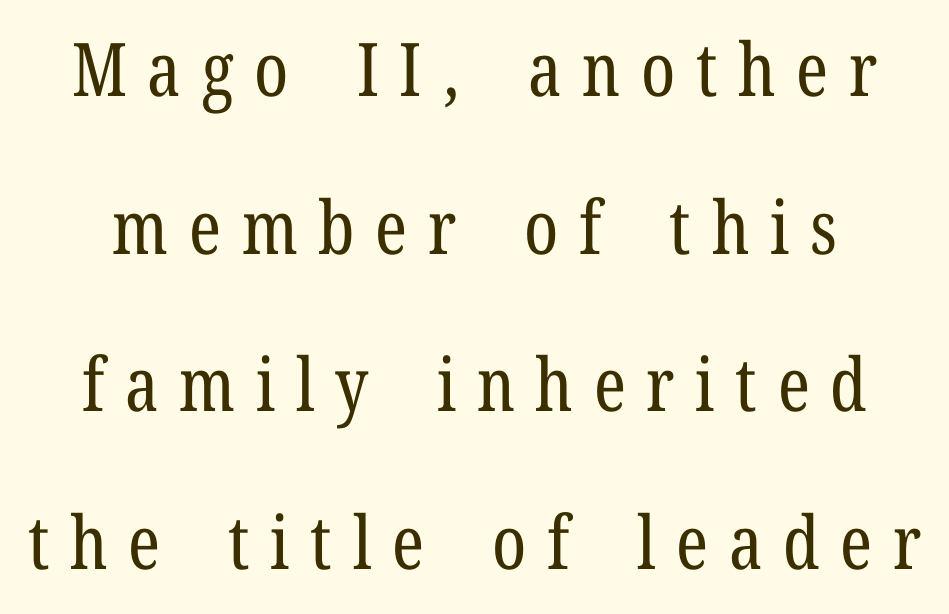
Q: Is the text bold? A: No.
Q: Is the text italic (slanted)? A: No, it is upright.
Q: Is the typeface a serif or a sans-serif typeface? A: Serif.
Q: Is the text underlined? A: No.
Q: Is the spacing between letters normal or unusually wide? A: Unusually wide.
Q: Is the spacing between lines tight, normal or loose? A: Loose.
Q: Width (condensed, normal, or wide)? A: Condensed.
Q: Stroke contrast? A: Low.
Q: x-height? A: Medium.
Q: Monospaced? A: No.
